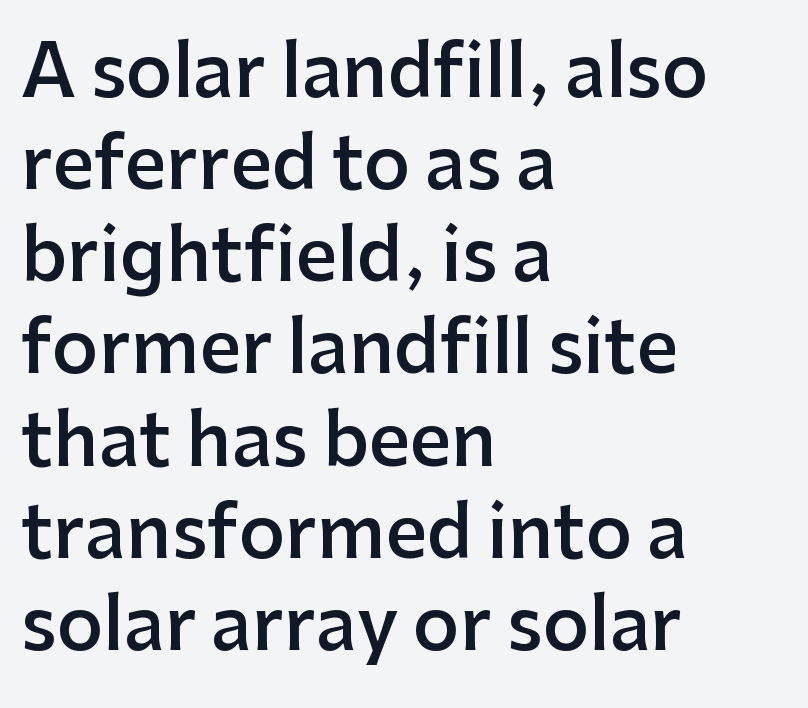
Q: Is the text bold? A: Semi-bold.
Q: Is the text italic (slanted)? A: No, it is upright.
Q: Is the typeface a serif or a sans-serif typeface? A: Sans-serif.
Q: Is the text underlined? A: No.
Q: How is the paragraph aligned? A: Left-aligned.
Q: Is the spacing between letters normal or unusually wide? A: Normal.
Q: Is the spacing between lines tight, normal or loose? A: Normal.
Q: Width (condensed, normal, or wide)? A: Normal.
Q: Stroke contrast? A: Low.
Q: x-height? A: Medium.
Q: Monospaced? A: No.
